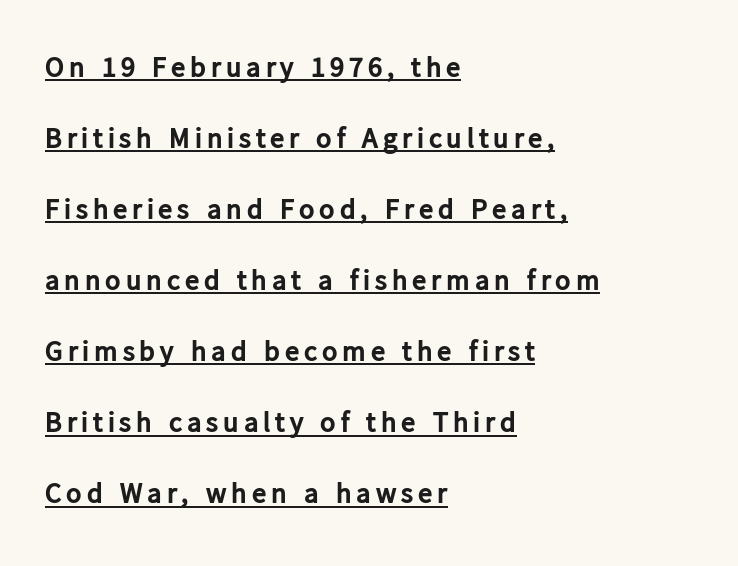
Teacher's note: observe the even left margin — that is flush-left alignment. Each letter's strokes conclude bluntly, with no projecting serifs. In terms of posture, this sample is upright. Looks like regular typesetting: each glyph gets only the width it needs.
